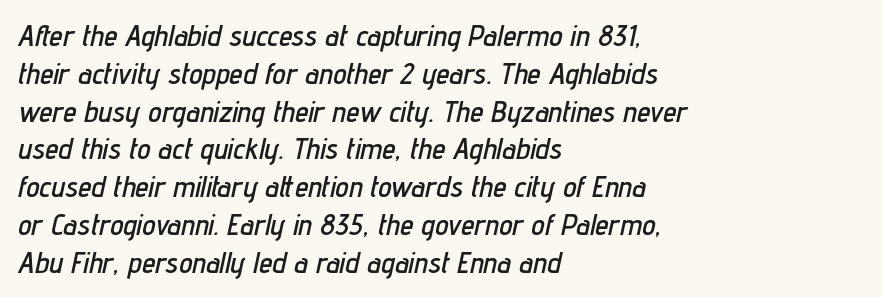
The image shows 30 px condensed type, italic (leaning right); set left-aligned, normal line spacing (1.26x), normal letter spacing, not underlined; low stroke contrast and a medium x-height.
